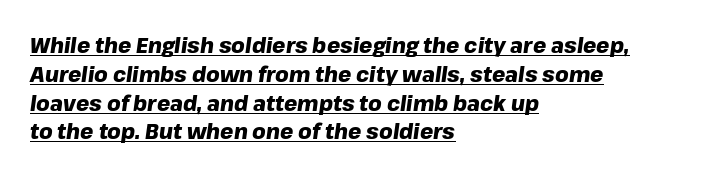
The image shows 21 px bold type, italic (leaning right); set left-aligned, normal line spacing (1.37x), normal letter spacing, underlined.
